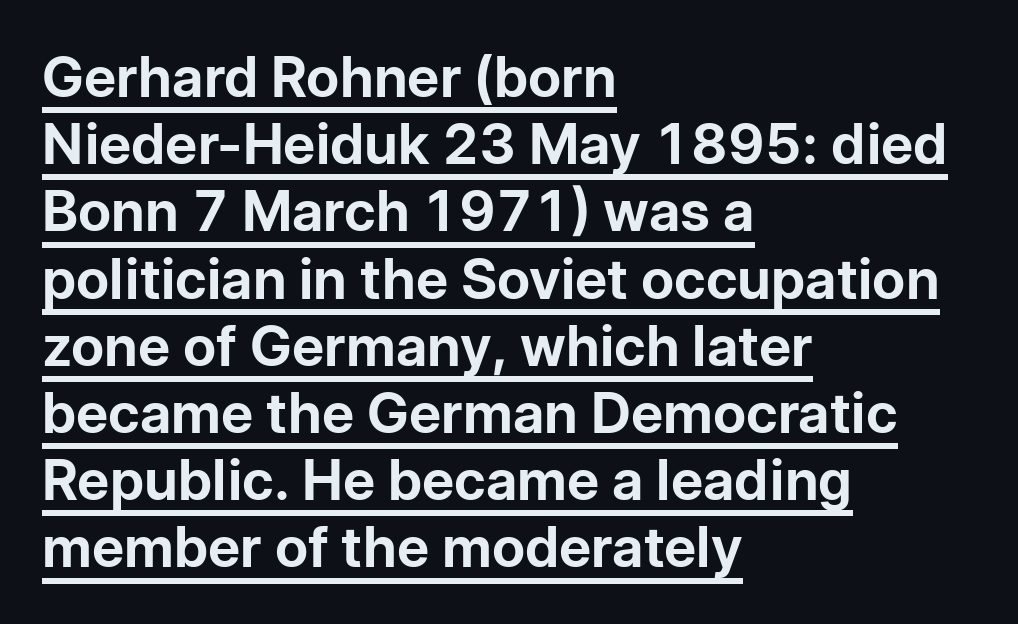
If you drew a ruler down the left edge, every line would touch it. Each letter keeps its own natural width here, so spacing adapts to shape. Somebody hit Ctrl+U on this one — the words are underlined. Tall strokes in this sample are plumb rather than angled.
